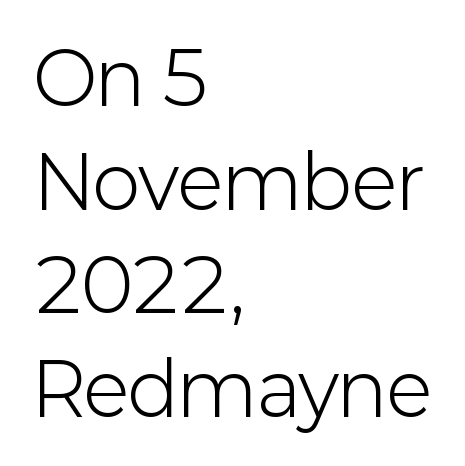
Q: Is the text bold? A: No.
Q: Is the text italic (slanted)? A: No, it is upright.
Q: Is the typeface a serif or a sans-serif typeface? A: Sans-serif.
Q: Is the text underlined? A: No.
Q: How is the paragraph aligned? A: Left-aligned.
Q: Is the spacing between letters normal or unusually wide? A: Normal.
Q: Is the spacing between lines tight, normal or loose? A: Normal.
Q: Width (condensed, normal, or wide)? A: Normal.
Q: Stroke contrast? A: Low.
Q: x-height? A: Medium.
Q: Monospaced? A: No.
